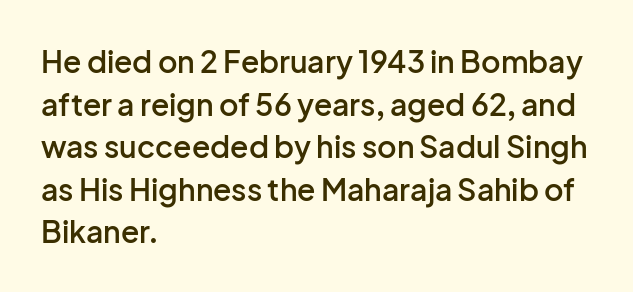
The image shows 30 px semibold sans-serif type, upright; set left-aligned, normal line spacing (1.42x), normal letter spacing, not underlined; low stroke contrast and a medium x-height.
